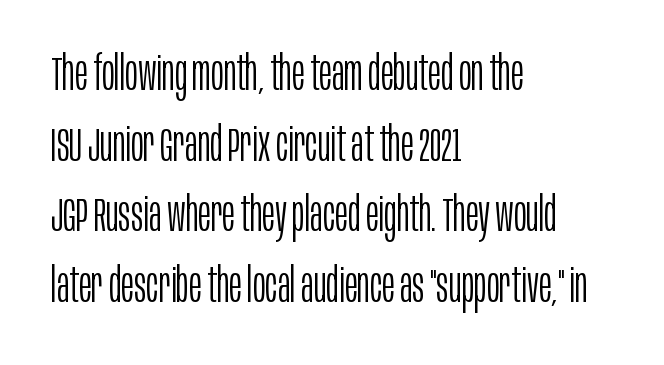
Students, observe: this is what conventionally led text looks like. You could not count columns in this text — the font is proportionally spaced. Typeset ragged right — the left edge is the straight one. Do the letters lean? They stand straight.
